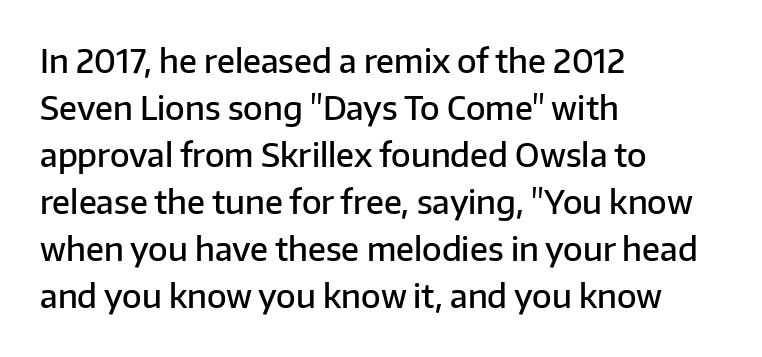
Q: Is the text bold? A: Semi-bold.
Q: Is the text italic (slanted)? A: No, it is upright.
Q: Is the typeface a serif or a sans-serif typeface? A: Sans-serif.
Q: Is the text underlined? A: No.
Q: How is the paragraph aligned? A: Left-aligned.
Q: Is the spacing between letters normal or unusually wide? A: Normal.
Q: Is the spacing between lines tight, normal or loose? A: Normal.
Q: Width (condensed, normal, or wide)? A: Normal.
Q: Stroke contrast? A: Low.
Q: x-height? A: Medium.
Q: Monospaced? A: No.
